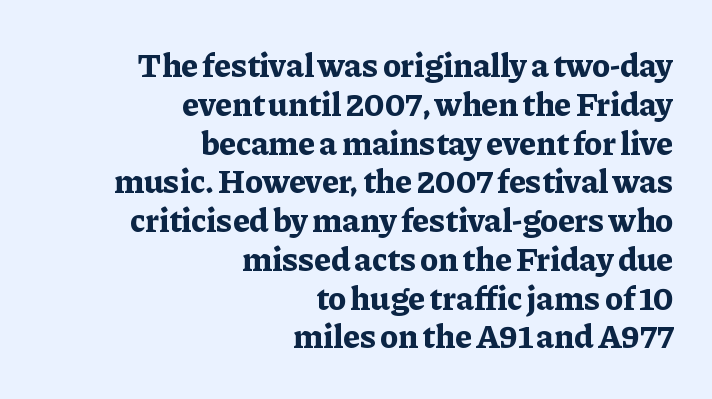
Q: Is the text bold? A: Yes.
Q: Is the text italic (slanted)? A: No, it is upright.
Q: Is the typeface a serif or a sans-serif typeface? A: Serif.
Q: Is the text underlined? A: No.
Q: How is the paragraph aligned? A: Right-aligned.
Q: Is the spacing between letters normal or unusually wide? A: Normal.
Q: Is the spacing between lines tight, normal or loose? A: Tight.
Q: Width (condensed, normal, or wide)? A: Normal.
Q: Stroke contrast? A: Low.
Q: x-height? A: Medium.
Q: Monospaced? A: No.
